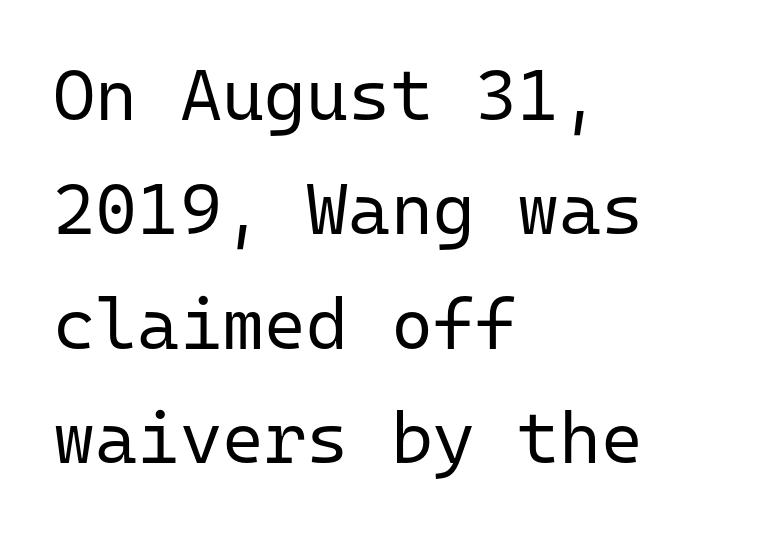
If you drew a ruler down the left edge, every line would touch it. Stroke thickness stays within the range of a standard reading face or lighter. Students, observe: this is what conventionally led text looks like. The glyphs are unaccompanied by any horizontal stroke below them.
